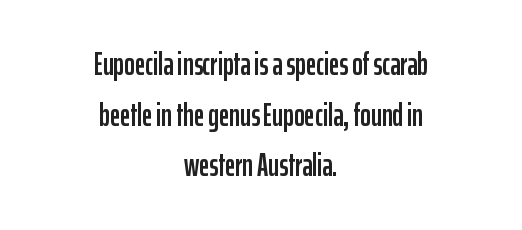
The type is set solid horizontally, with unmodified tracking. Ordinary non-slanted type is in use. Plain, unruled lines of type. The paragraph has two soft edges and a firm central axis. The glyphs in this specimen are sans serif.
